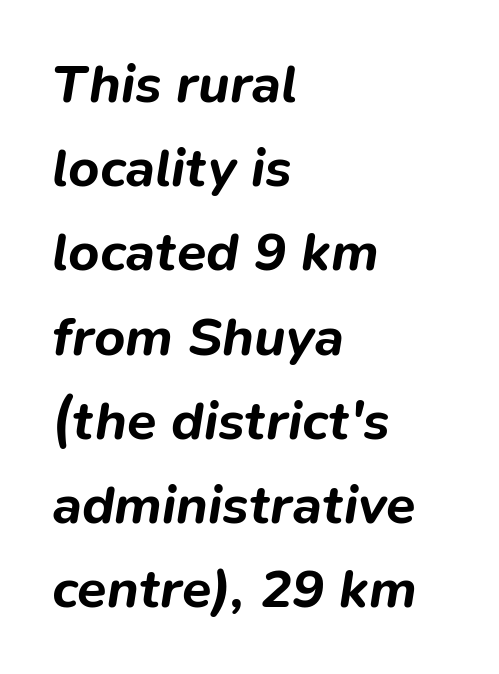
Rows of type keep a routine distance in the vertical direction. The space directly below the letters is spotless. Each line starts at the same left margin while the right side varies. These lines are rendered in a variable-pitch font.
